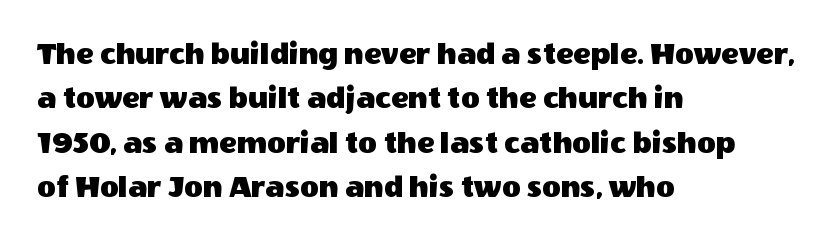
{"serif": "no", "italic": "no", "width": "normal", "x_height": "large", "monospaced": "no", "underline": "no", "align": "left", "line_spacing": "normal", "line_spacing_ratio": 1.39, "letter_spacing": "normal", "letter_spacing_em": 0.0, "glyph_px": 32}
